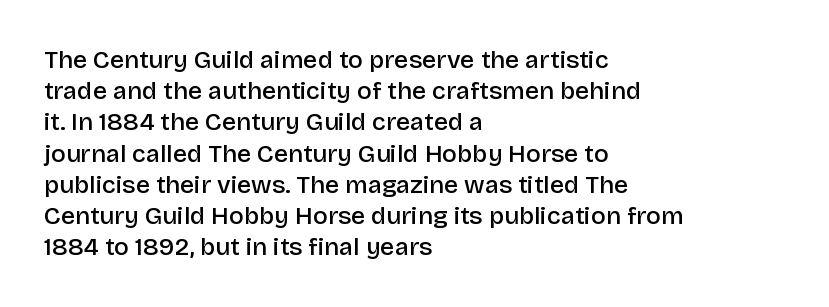
{"italic": "no", "bold": "semi", "underline": "no", "align": "left", "line_spacing": "normal", "line_spacing_ratio": 1.25, "letter_spacing": "normal", "letter_spacing_em": 0.0, "glyph_px": 25}
